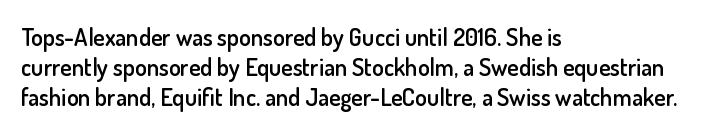
The letters stand upright; this is a roman face. Underline: absent. The sample has been set in demibold, a notch under bold. Here the glyphs are tracked normally, forming tight word shapes.
